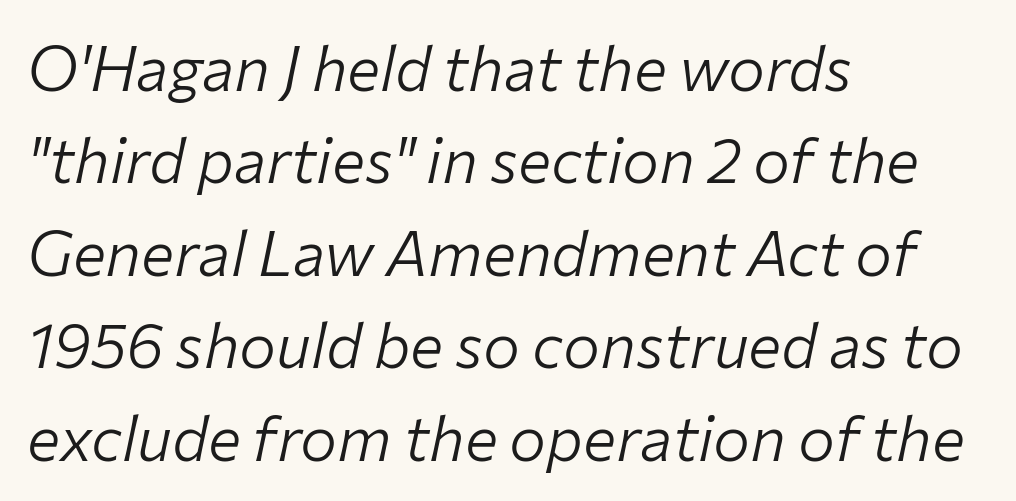
Q: Is the text bold? A: No.
Q: Is the text italic (slanted)? A: Yes, it leans right by about 12 degrees.
Q: Is the text underlined? A: No.
Q: How is the paragraph aligned? A: Left-aligned.
Q: Is the spacing between letters normal or unusually wide? A: Normal.
Q: Is the spacing between lines tight, normal or loose? A: Normal.
Q: Width (condensed, normal, or wide)? A: Normal.
Q: Stroke contrast? A: Low.
Q: x-height? A: Medium.
Q: Monospaced? A: No.
